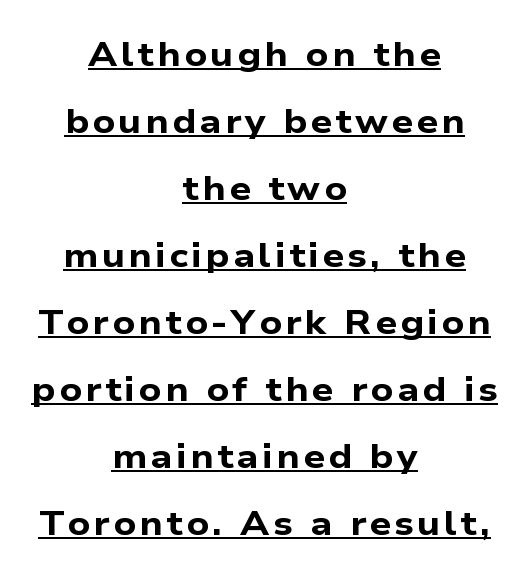
Q: Is the text bold? A: Yes.
Q: Is the typeface a serif or a sans-serif typeface? A: Sans-serif.
Q: Is the text underlined? A: Yes.
Q: How is the paragraph aligned? A: Centered.
Q: Is the spacing between lines tight, normal or loose? A: Loose.
Q: Width (condensed, normal, or wide)? A: Wide.
Q: Stroke contrast? A: Low.
Q: x-height? A: Medium.
Q: Monospaced? A: No.
